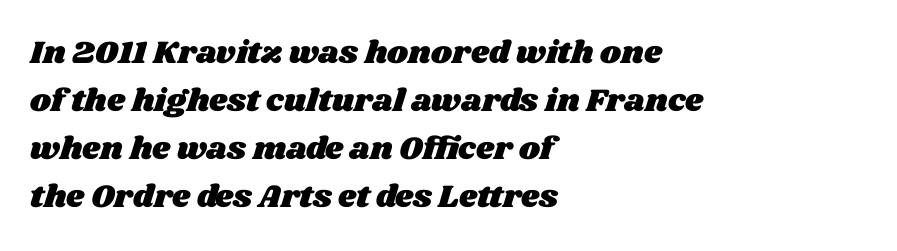
Q: Is the text underlined? A: No.
Q: How is the paragraph aligned? A: Left-aligned.
Q: Is the spacing between letters normal or unusually wide? A: Normal.
Q: Is the spacing between lines tight, normal or loose? A: Normal.
Q: Width (condensed, normal, or wide)? A: Wide.
Q: Stroke contrast? A: Medium.
Q: x-height? A: Large.
Q: Monospaced? A: No.
